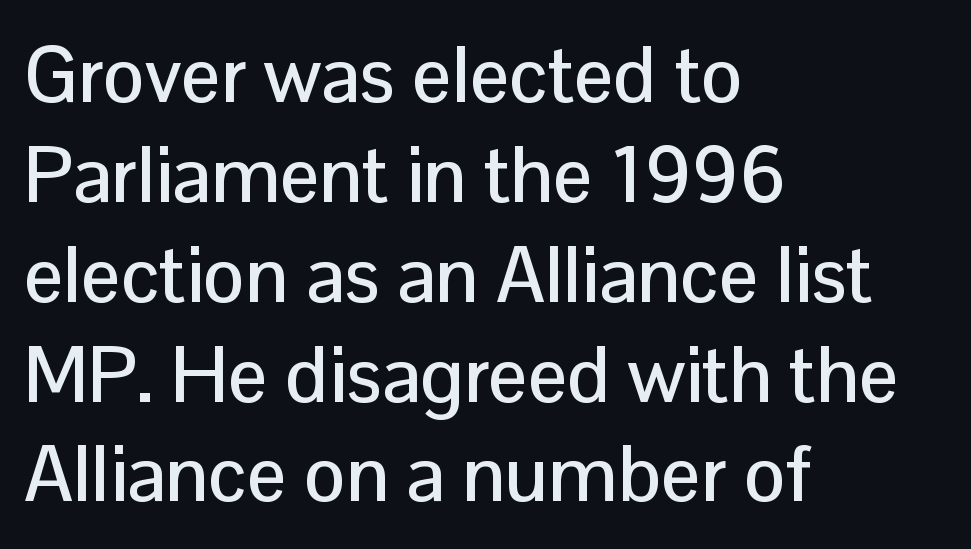
{"serif": "no", "italic": "no", "width": "normal", "stroke_contrast": "low", "x_height": "medium", "monospaced": "no", "underline": "no", "align": "left", "line_spacing": "normal", "line_spacing_ratio": 1.28, "letter_spacing": "normal", "letter_spacing_em": 0.0, "glyph_px": 78}
